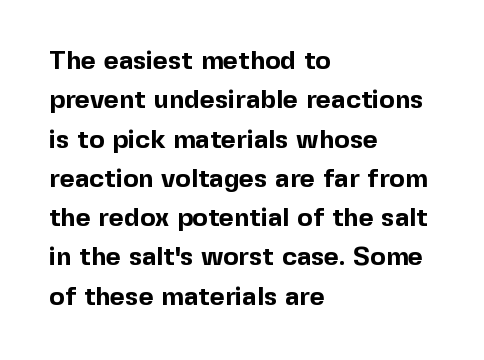
The image shows 26 px bold type, upright; set left-aligned, normal line spacing (1.51x), normal letter spacing, not underlined.
